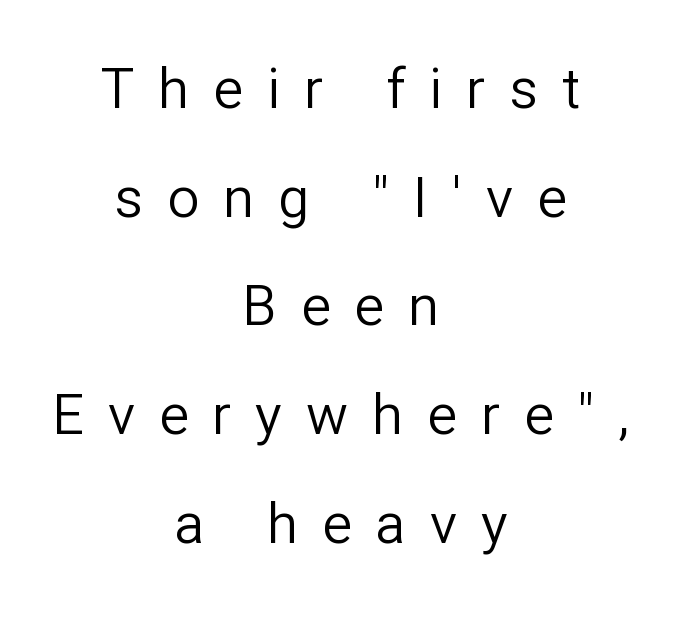
Q: Is the text bold? A: No.
Q: Is the text italic (slanted)? A: No, it is upright.
Q: Is the typeface a serif or a sans-serif typeface? A: Sans-serif.
Q: Is the text underlined? A: No.
Q: How is the paragraph aligned? A: Centered.
Q: Is the spacing between letters normal or unusually wide? A: Unusually wide.
Q: Is the spacing between lines tight, normal or loose? A: Loose.
Q: Width (condensed, normal, or wide)? A: Normal.
Q: Stroke contrast? A: Low.
Q: x-height? A: Medium.
Q: Monospaced? A: No.
